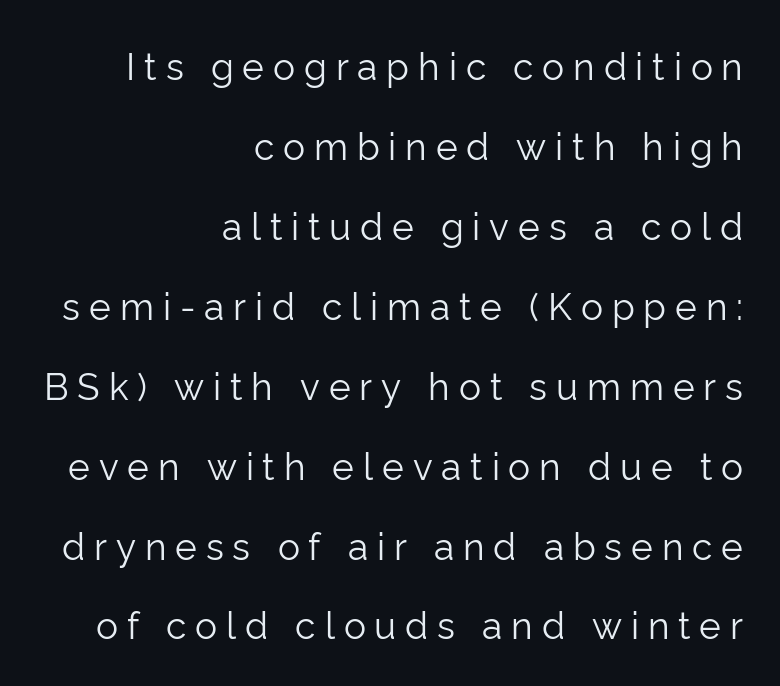
{"serif": "no", "italic": "no", "bold": "no", "weight": "light", "width": "normal", "stroke_contrast": "low", "x_height": "medium", "monospaced": "no", "underline": "no", "align": "right", "line_spacing": "loose", "line_spacing_ratio": 2.16, "letter_spacing": "wide", "letter_spacing_em": 0.24, "glyph_px": 37}
